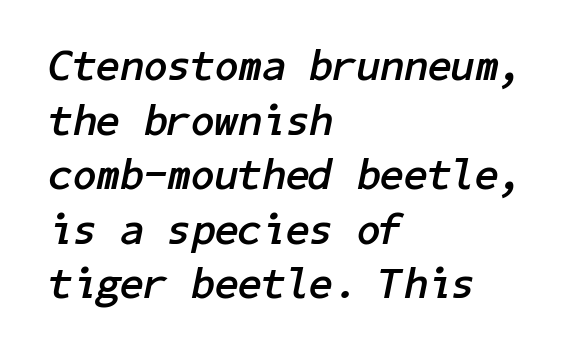
{"italic": "yes", "lean": "right", "slant_degrees": 11, "bold": "yes", "weight": "semibold", "width": "normal", "stroke_contrast": "low", "x_height": "medium", "underline": "no", "align": "left", "line_spacing": "normal", "line_spacing_ratio": 1.27, "letter_spacing": "normal", "letter_spacing_em": 0.0, "glyph_px": 43}
